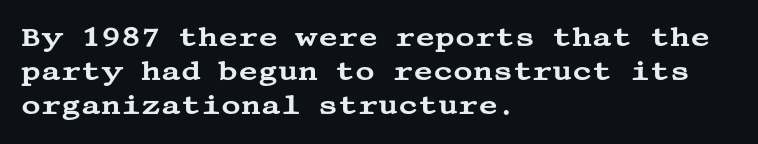
Q: Is the text italic (slanted)? A: No, it is upright.
Q: Is the text underlined? A: No.
Q: How is the paragraph aligned? A: Left-aligned.
Q: Is the spacing between letters normal or unusually wide? A: Normal.
Q: Is the spacing between lines tight, normal or loose? A: Normal.
